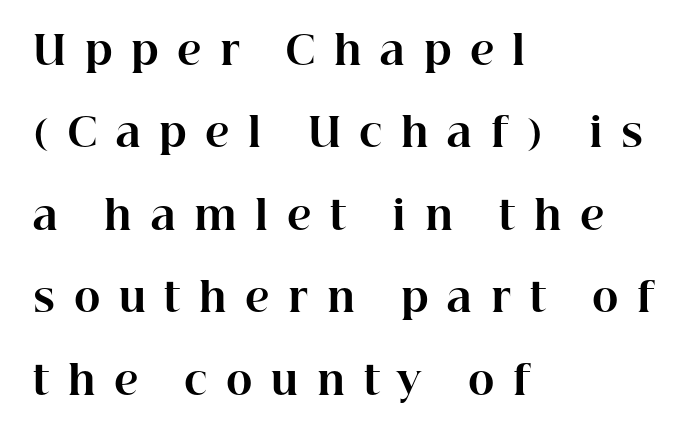
The image shows 40 px bold serif type, upright; set left-aligned, loose line spacing (2.06x), unusually wide letter spacing (+0.46 em), not underlined; high stroke contrast and a medium x-height.
